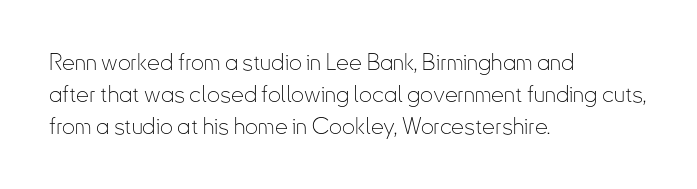
Q: Is the text bold? A: No.
Q: Is the text italic (slanted)? A: No, it is upright.
Q: Is the text underlined? A: No.
Q: How is the paragraph aligned? A: Left-aligned.
Q: Is the spacing between letters normal or unusually wide? A: Normal.
Q: Is the spacing between lines tight, normal or loose? A: Normal.
